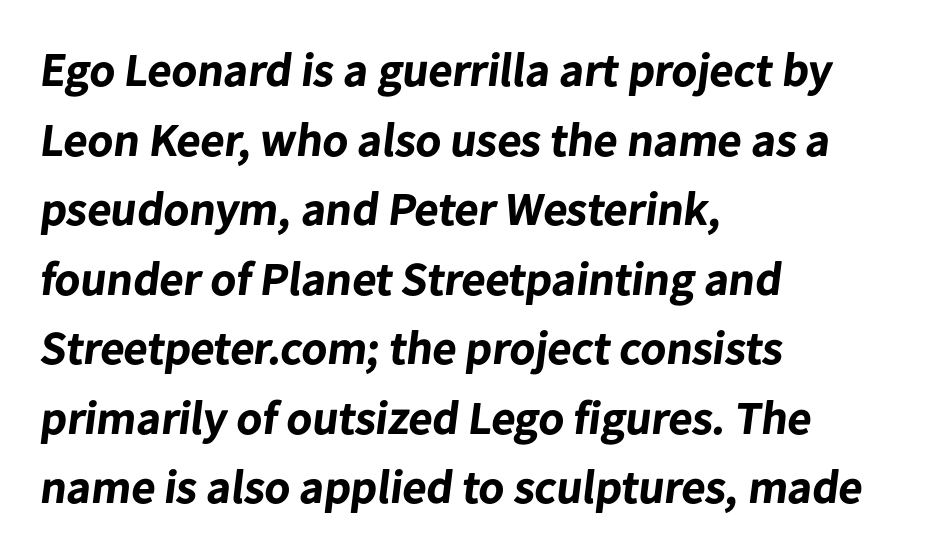
Q: Is the text bold? A: Yes.
Q: Is the typeface a serif or a sans-serif typeface? A: Sans-serif.
Q: Is the text underlined? A: No.
Q: How is the paragraph aligned? A: Left-aligned.
Q: Is the spacing between letters normal or unusually wide? A: Normal.
Q: Is the spacing between lines tight, normal or loose? A: Normal.
Q: Width (condensed, normal, or wide)? A: Normal.
Q: Stroke contrast? A: Low.
Q: x-height? A: Medium.
Q: Monospaced? A: No.
